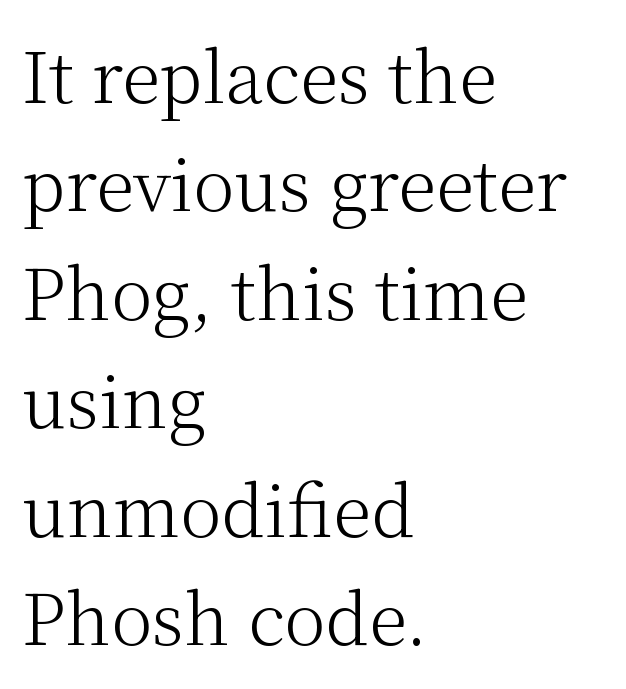
Q: Is the text bold? A: No.
Q: Is the text italic (slanted)? A: No, it is upright.
Q: Is the typeface a serif or a sans-serif typeface? A: Serif.
Q: Is the text underlined? A: No.
Q: How is the paragraph aligned? A: Left-aligned.
Q: Is the spacing between letters normal or unusually wide? A: Normal.
Q: Is the spacing between lines tight, normal or loose? A: Normal.
Q: Width (condensed, normal, or wide)? A: Normal.
Q: Stroke contrast? A: Medium.
Q: x-height? A: Medium.
Q: Monospaced? A: No.
